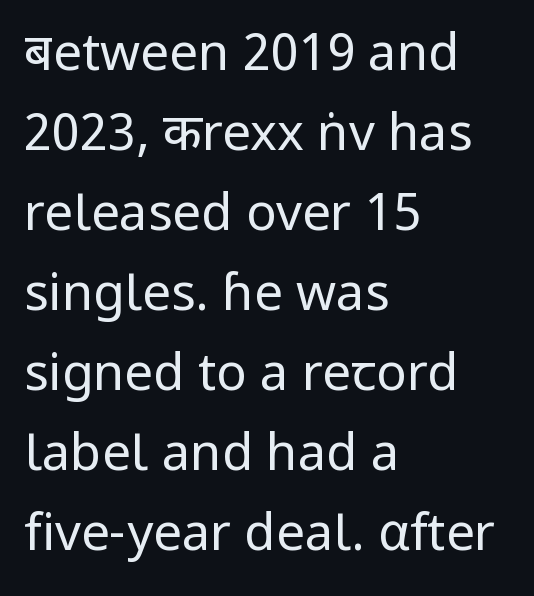
The image shows 51 px regular-weight sans-serif type, upright; set left-aligned, normal line spacing (1.57x), normal letter spacing, not underlined; low stroke contrast and a medium x-height.
